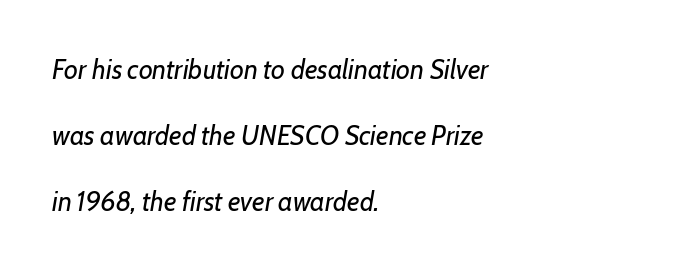
{"italic": "yes", "lean": "right", "slant_degrees": 7, "bold": "no", "underline": "no", "align": "left", "line_spacing": "loose", "line_spacing_ratio": 2.45, "letter_spacing": "normal", "letter_spacing_em": 0.0, "glyph_px": 27}
